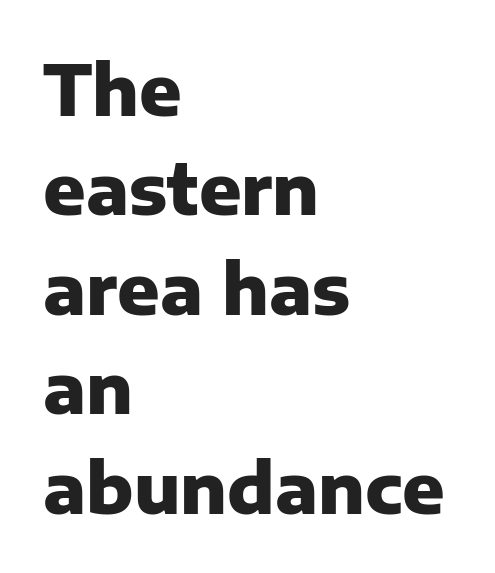
A typesetter would call this leading conventional body-copy spacing. Glyph-to-glyph distance matches everyday printed text. Style check: upright. Varying glyph widths throughout — classic text-font behaviour.
